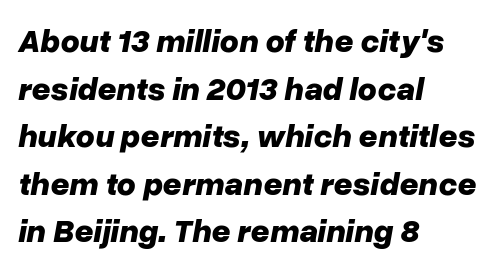
Q: Is the text bold? A: Yes.
Q: Is the text italic (slanted)? A: Yes, it leans right by about 10 degrees.
Q: Is the text underlined? A: No.
Q: How is the paragraph aligned? A: Left-aligned.
Q: Is the spacing between letters normal or unusually wide? A: Normal.
Q: Is the spacing between lines tight, normal or loose? A: Normal.
Q: Width (condensed, normal, or wide)? A: Normal.
Q: Stroke contrast? A: Low.
Q: x-height? A: Medium.
Q: Monospaced? A: No.
